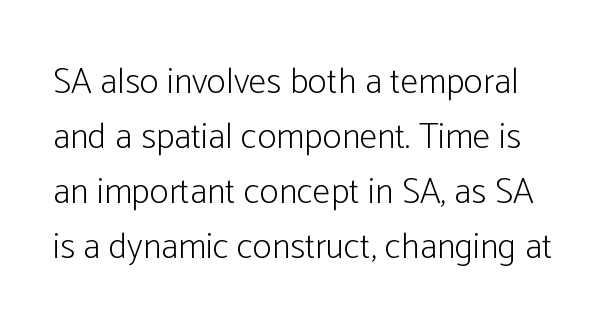
The image shows 36 px light, condensed sans-serif type, upright; set normal line spacing (1.53x), normal letter spacing, not underlined; low stroke contrast and a medium x-height.
